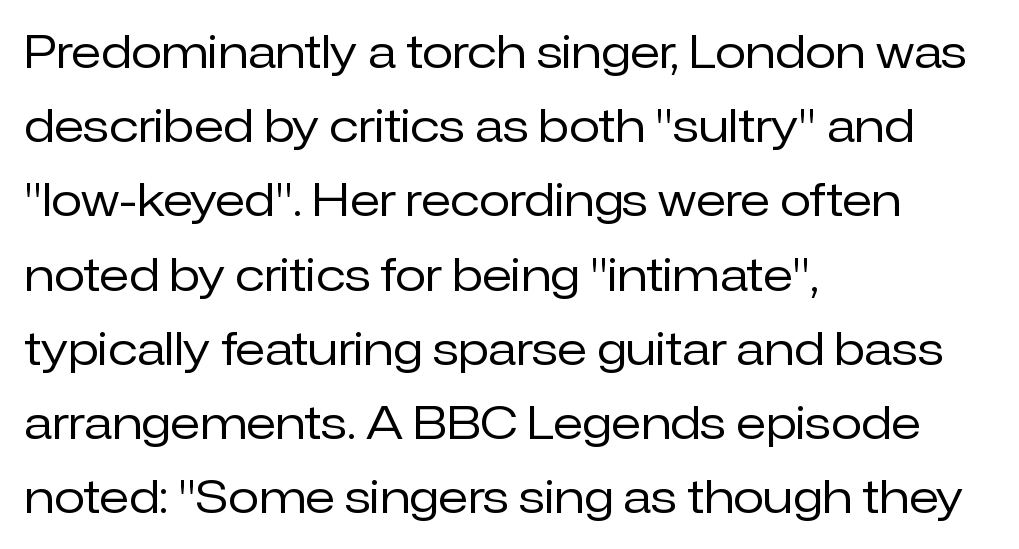
{"serif": "no", "italic": "no", "bold": "no", "weight": "regular", "width": "normal", "stroke_contrast": "low", "x_height": "medium", "monospaced": "no", "underline": "no", "align": "left", "line_spacing": "normal", "line_spacing_ratio": 1.65, "letter_spacing": "normal", "letter_spacing_em": 0.0, "glyph_px": 45}
